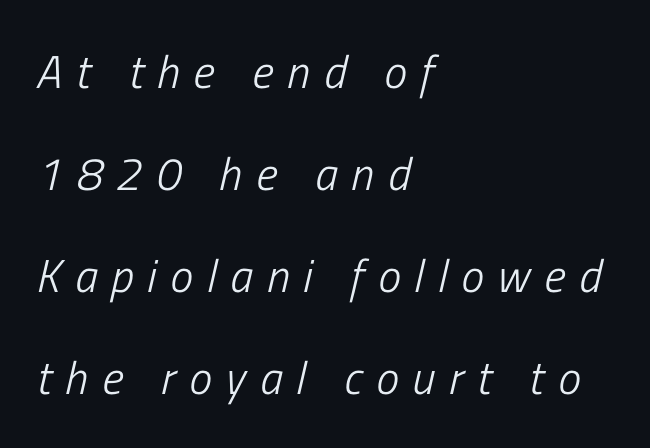
Q: Is the text bold? A: No.
Q: Is the text italic (slanted)? A: Yes, it leans right by about 13 degrees.
Q: Is the text underlined? A: No.
Q: How is the paragraph aligned? A: Left-aligned.
Q: Is the spacing between letters normal or unusually wide? A: Unusually wide.
Q: Is the spacing between lines tight, normal or loose? A: Loose.
Q: Width (condensed, normal, or wide)? A: Condensed.
Q: Stroke contrast? A: Low.
Q: x-height? A: Medium.
Q: Monospaced? A: No.
